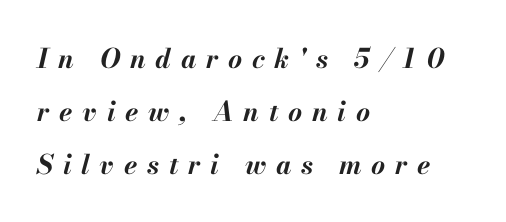
Any mark beneath the type? The region is blank. Look at the tracking — it's clearly loosened, letters drifting apart. The font is running at its bold setting. This sample is left-justified, so line endings fall wherever the words run out. Vertical spacing — loose.
